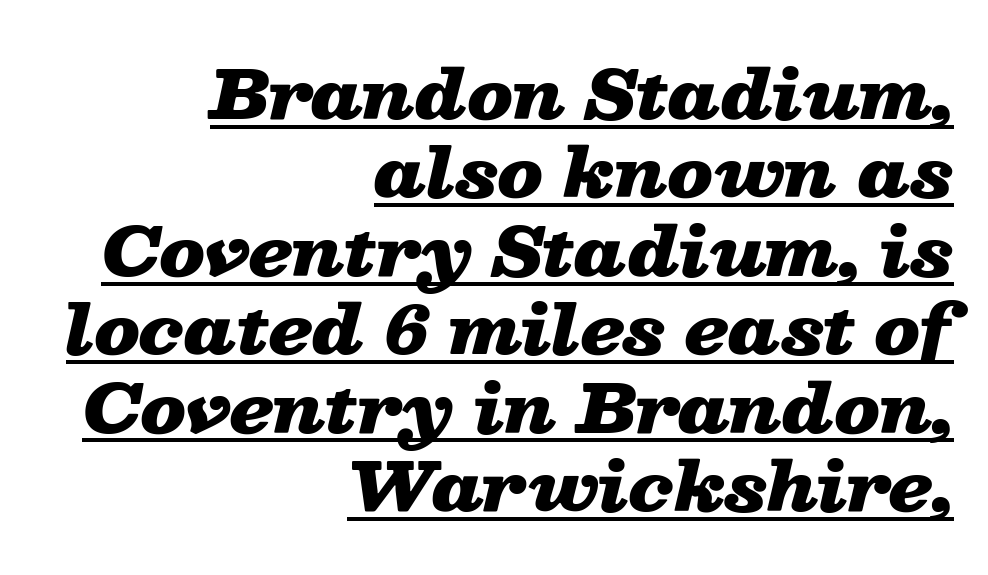
{"italic": "yes", "lean": "right", "slant_degrees": 13, "bold": "yes", "weight": "heavy", "width": "wide", "stroke_contrast": "low", "x_height": "medium", "monospaced": "no", "underline": "yes", "align": "right", "line_spacing_ratio": 1.17, "letter_spacing": "normal", "letter_spacing_em": 0.0, "glyph_px": 67}
